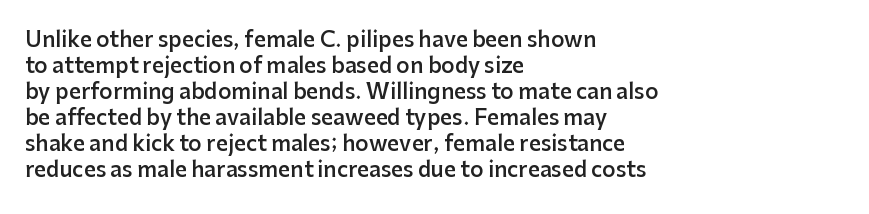
{"italic": "no", "bold": "semi", "underline": "no", "align": "left", "line_spacing_ratio": 1.24, "letter_spacing": "normal", "letter_spacing_em": 0.0, "glyph_px": 21}
